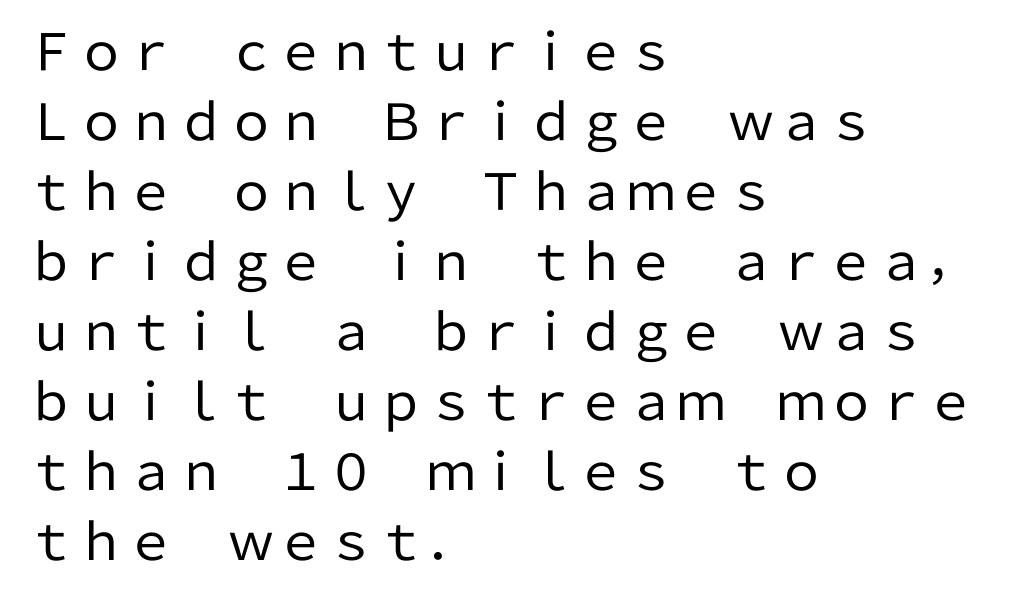
Q: Is the text bold? A: No.
Q: Is the text italic (slanted)? A: No, it is upright.
Q: Is the typeface a serif or a sans-serif typeface? A: Sans-serif.
Q: Is the text underlined? A: No.
Q: How is the paragraph aligned? A: Left-aligned.
Q: Is the spacing between letters normal or unusually wide? A: Normal.
Q: Is the spacing between lines tight, normal or loose? A: Normal.
Q: Width (condensed, normal, or wide)? A: Normal.
Q: Stroke contrast? A: Low.
Q: x-height? A: Medium.
Q: Monospaced? A: No.
